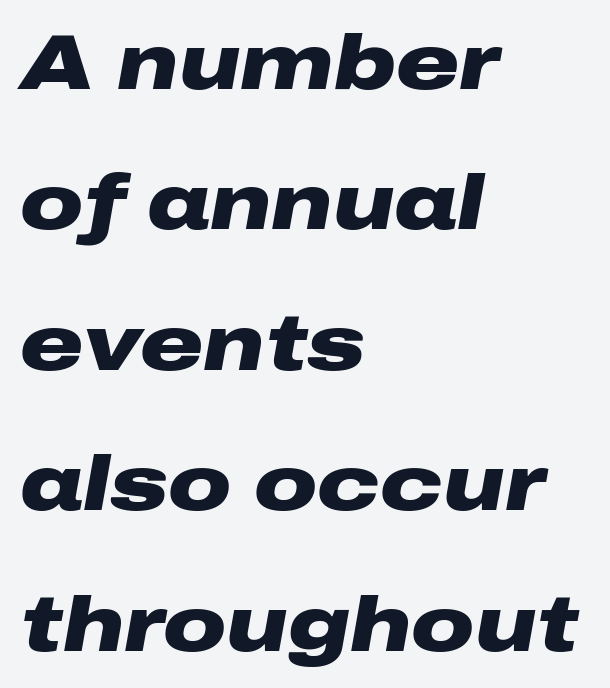
Q: Is the text bold? A: Yes.
Q: Is the text italic (slanted)? A: Yes, it leans right by about 10 degrees.
Q: Is the text underlined? A: No.
Q: How is the paragraph aligned? A: Left-aligned.
Q: Is the spacing between letters normal or unusually wide? A: Normal.
Q: Width (condensed, normal, or wide)? A: Wide.
Q: Stroke contrast? A: Low.
Q: x-height? A: Medium.
Q: Monospaced? A: No.
